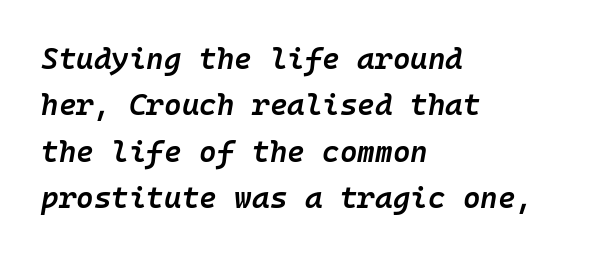
Q: Is the text bold? A: Semi-bold.
Q: Is the text italic (slanted)? A: Yes, it leans right by about 10 degrees.
Q: Is the text underlined? A: No.
Q: How is the paragraph aligned? A: Left-aligned.
Q: Is the spacing between letters normal or unusually wide? A: Normal.
Q: Is the spacing between lines tight, normal or loose? A: Normal.
Q: Width (condensed, normal, or wide)? A: Normal.
Q: Stroke contrast? A: Low.
Q: x-height? A: Medium.
Q: Monospaced? A: Yes.
